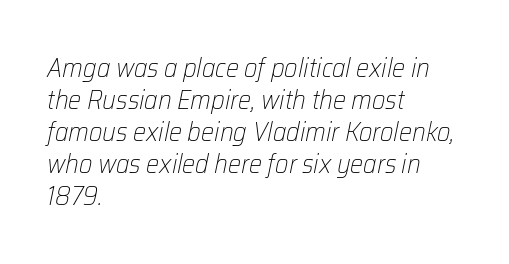
Layout note: lines flush left. The weight tops out at a normal text grade. Words appear dense and cohesive because spacing is normal. Is the type slanted? Yes — the strokes lean at a clear angle.
